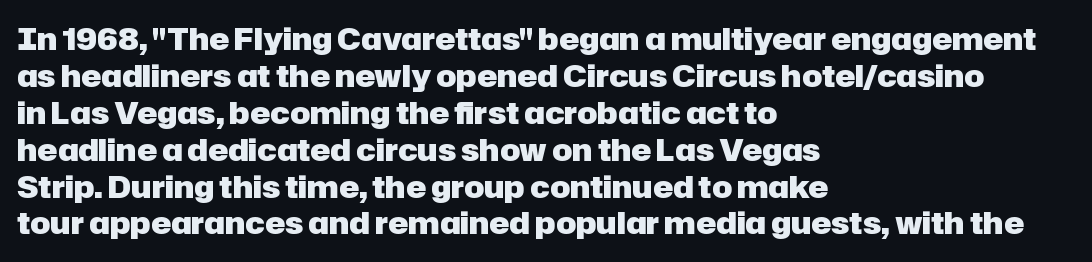
Q: Is the text bold? A: Yes.
Q: Is the text italic (slanted)? A: No, it is upright.
Q: Is the typeface a serif or a sans-serif typeface? A: Sans-serif.
Q: Is the text underlined? A: No.
Q: How is the paragraph aligned? A: Left-aligned.
Q: Is the spacing between letters normal or unusually wide? A: Normal.
Q: Width (condensed, normal, or wide)? A: Normal.
Q: Stroke contrast? A: Low.
Q: x-height? A: Medium.
Q: Monospaced? A: No.
